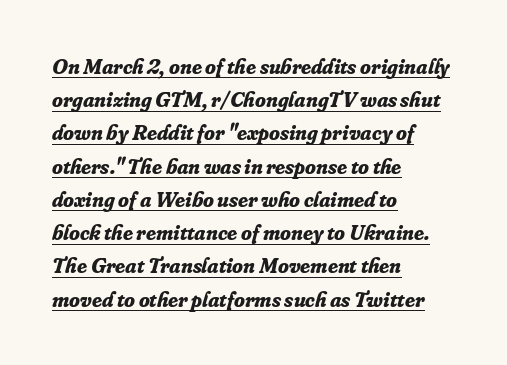
The image shows 22 px bold type, italic (leaning right); set left-aligned, normal line spacing (1.51x), normal letter spacing, underlined.
